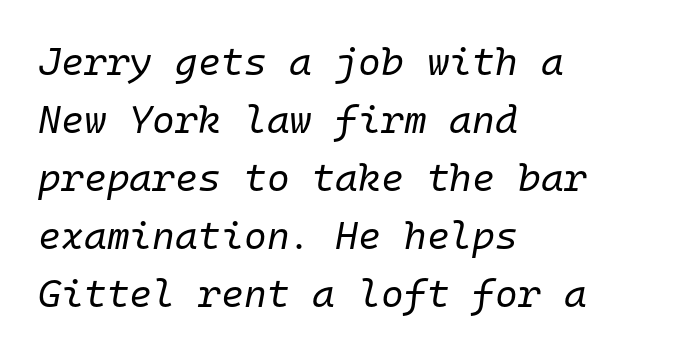
Q: Is the text bold? A: No.
Q: Is the text italic (slanted)? A: Yes, it leans right by about 10 degrees.
Q: Is the text underlined? A: No.
Q: How is the paragraph aligned? A: Left-aligned.
Q: Is the spacing between letters normal or unusually wide? A: Normal.
Q: Is the spacing between lines tight, normal or loose? A: Normal.
Q: Width (condensed, normal, or wide)? A: Normal.
Q: Stroke contrast? A: Low.
Q: x-height? A: Medium.
Q: Monospaced? A: Yes.
